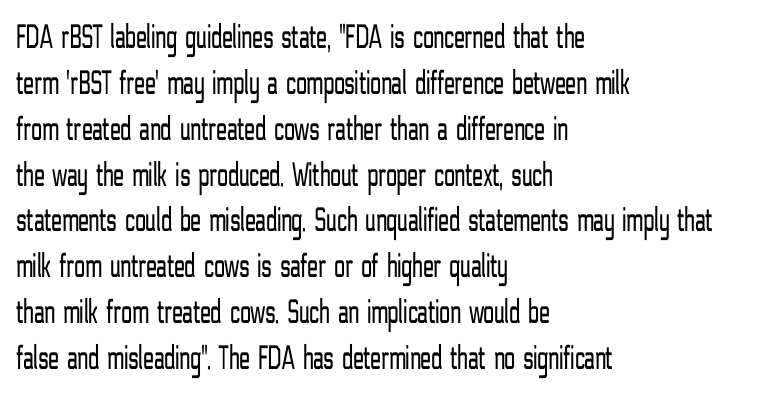
The image shows 35 px light, condensed sans-serif type, upright; set left-aligned, normal line spacing (1.31x), normal letter spacing, not underlined; low stroke contrast and a medium x-height.
